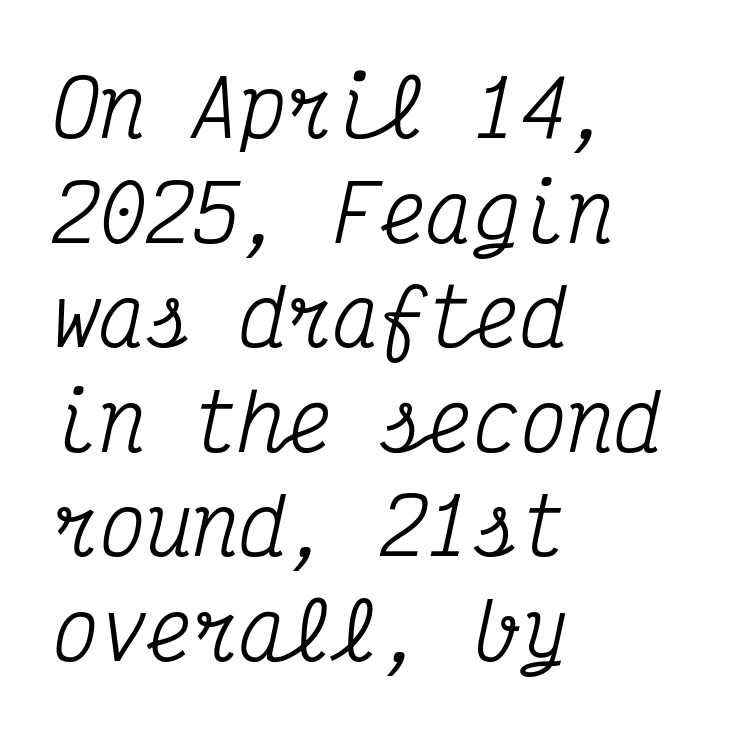
The image shows 78 px condensed serif type, italic (leaning right), monospaced; set left-aligned, normal line spacing (1.34x), normal letter spacing, not underlined; medium stroke contrast and a medium x-height.
